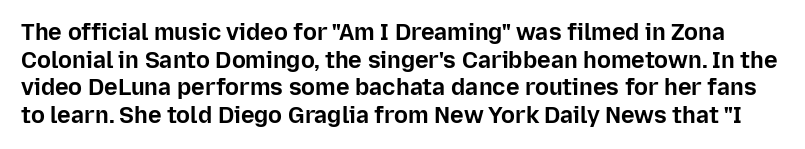
The image shows 23 px bold type, upright; set line spacing 1.2x, normal letter spacing, not underlined.
